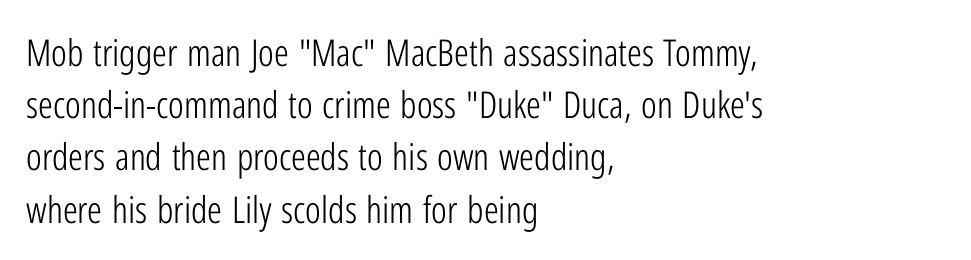
The image shows 37 px light, condensed sans-serif type, upright; set left-aligned, normal line spacing (1.41x), normal letter spacing, not underlined; low stroke contrast and a medium x-height.
